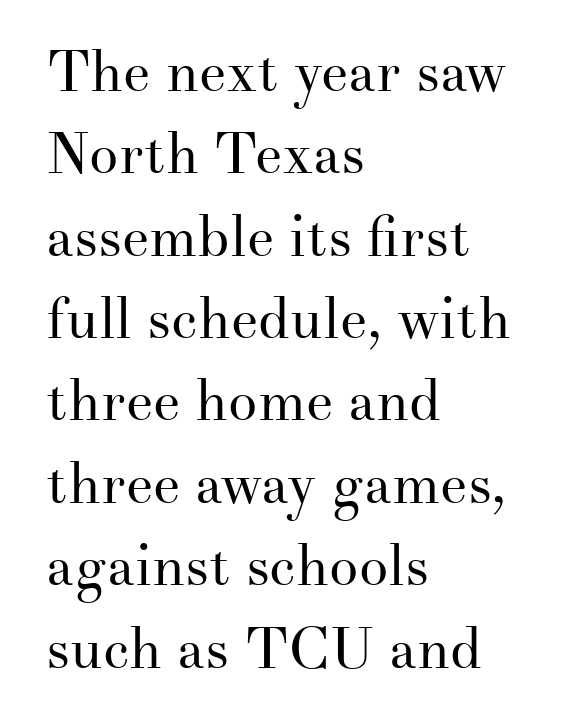
{"serif": "yes", "italic": "no", "bold": "no", "weight": "regular", "width": "normal", "stroke_contrast": "medium", "x_height": "small", "monospaced": "no", "underline": "no", "align": "left", "line_spacing": "normal", "line_spacing_ratio": 1.42, "letter_spacing": "normal", "letter_spacing_em": 0.0, "glyph_px": 58}
